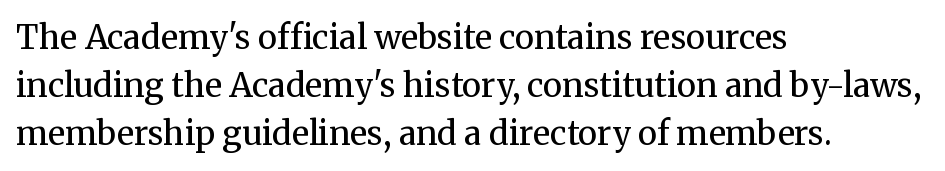
Weight: regular or lighter. You could not count columns in this text — the font is proportionally spaced. The characters display serif detailing at their extremities. Caption: standard tracking, unaltered. The glyphs are unaccompanied by any horizontal stroke below them. Is there much room between lines? A standard amount, neither cramped nor airy.
